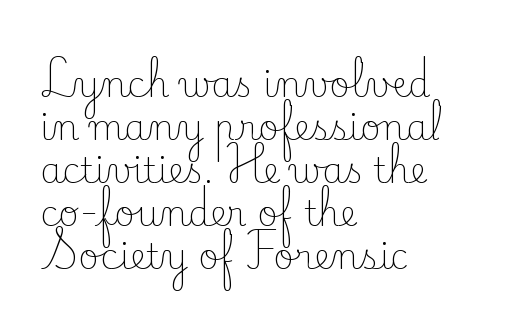
I'd call this a serif setting — the letters wear small feet. Line starts are locked; line ends wander. No chunkiness to these letters — they're not bold. Is this a fixed-width face? No — the glyphs have proportional, varying widths. The space directly below the letters is spotless. Tall strokes in this sample are plumb rather than angled.
